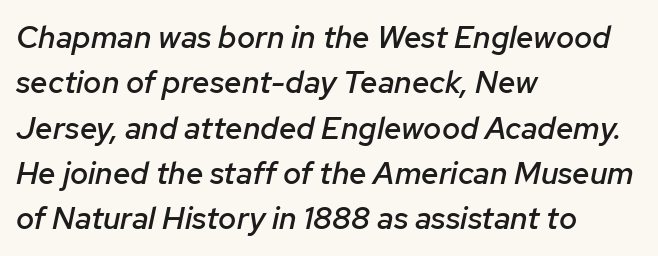
The image shows 31 px semibold type, italic (leaning right); set left-aligned, normal line spacing (1.46x), normal letter spacing, not underlined; low stroke contrast and a medium x-height.
